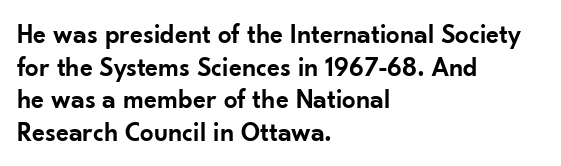
The image shows 27 px text type, upright; set left-aligned, line spacing 1.21x, normal letter spacing, not underlined.
